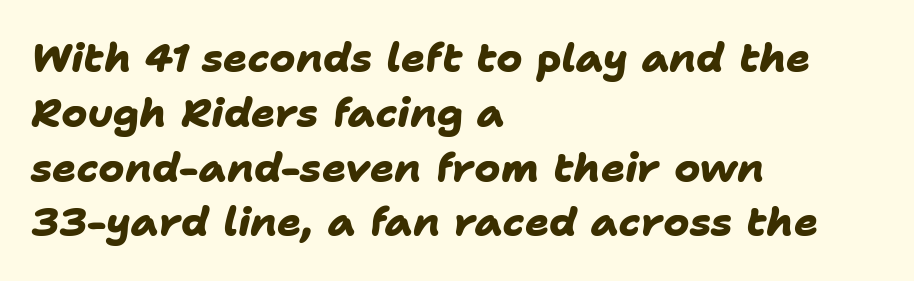
Note the varied advance widths — an 'i' is clearly narrower than an 'm'. A student would call this left alignment; a typographer would say flush left, rag right. Characters follow at the spacing the type designer built in. The specimen omits any rule beneath the text block's lines. Are there feet on the stems? There aren't — it's a sans. Regular leading.
